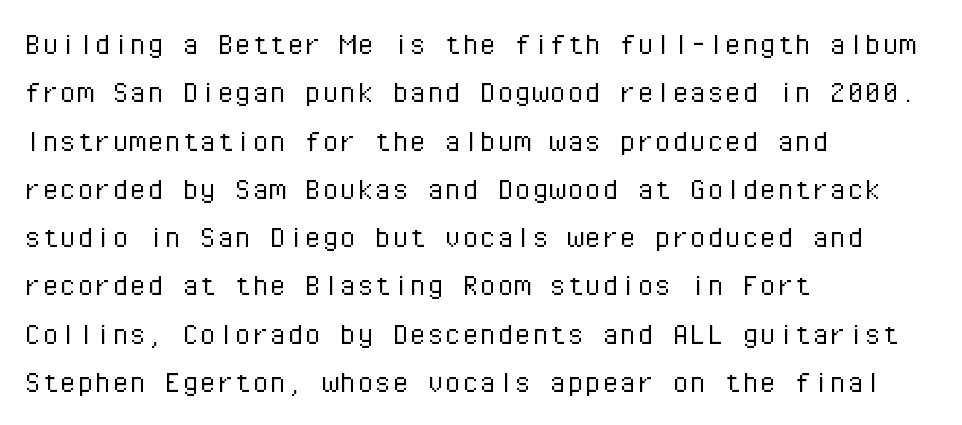
Descenders are the only things crossing below the line. This sample uses an upright cut, with every glyph sitting square on the baseline. Compared with a typical body face, this is equally light or lighter still. Baseline-to-baseline distance is the conventional proportion of letter height. A typesetter would label this face a sans. The line texture is even and compact thanks to regular tracking.
